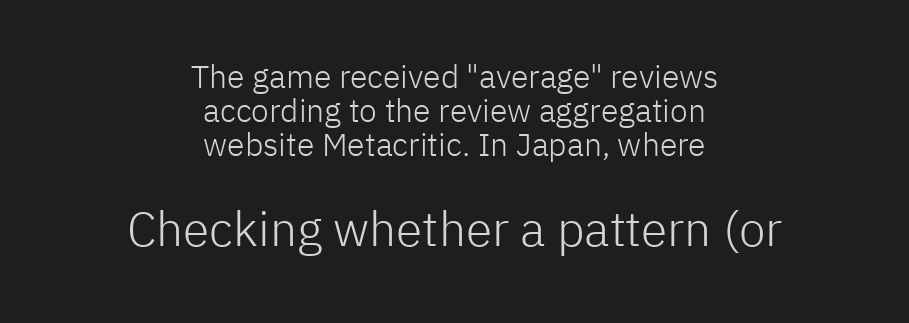
{"serif": "no", "italic": "no", "bold": "no", "weight": "light", "width": "normal", "stroke_contrast": "low", "x_height": "medium", "monospaced": "no", "underline": "no", "align": "center", "line_spacing": "tight", "line_spacing_ratio": 1.07, "letter_spacing": "normal", "letter_spacing_em": 0.0, "larger_block": "second", "size_ratio": 1.5, "glyph_px": 48}
